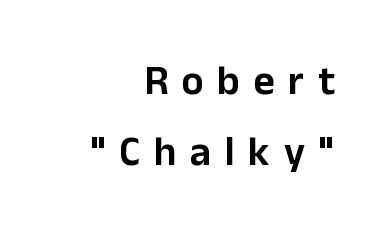
{"serif": "no", "italic": "no", "width": "normal", "stroke_contrast": "low", "x_height": "medium", "monospaced": "no", "underline": "no", "align": "right", "line_spacing_ratio": 1.72, "letter_spacing": "wide", "letter_spacing_em": 0.33, "glyph_px": 41}
